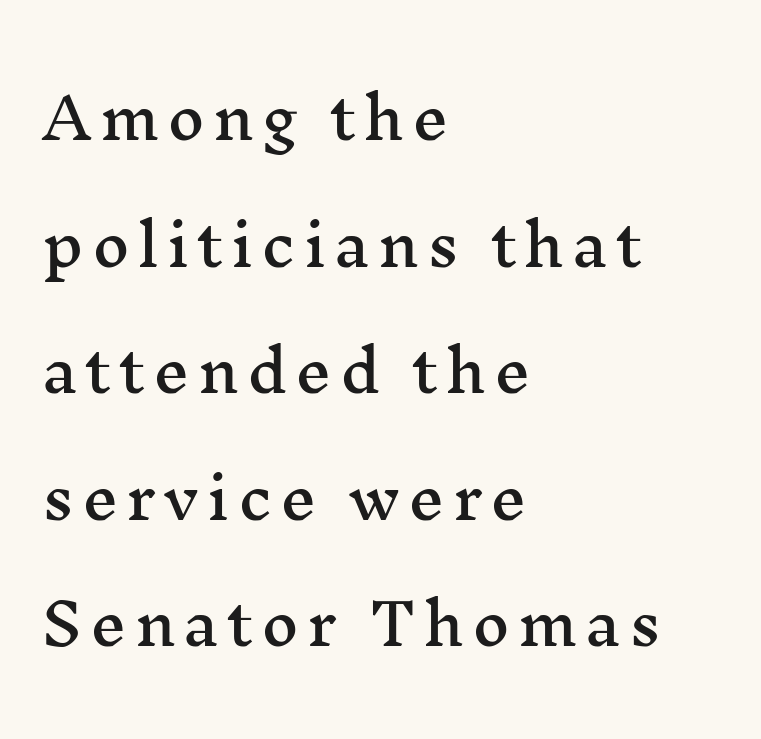
The image shows 57 px wide serif type, upright; set left-aligned, loose line spacing (2.22x), not underlined; medium stroke contrast and a medium x-height.
